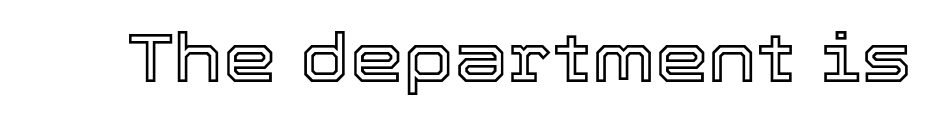
Spacing between characters is what you'd get straight out of the box. Every character sits straight up, as roman type does. Decoration check: the copy has no underline. Varying glyph widths throughout — classic text-font behaviour.
